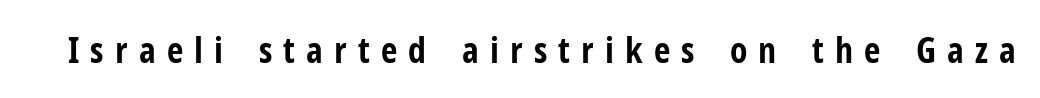
{"serif": "no", "italic": "no", "bold": "yes", "weight": "bold", "width": "condensed", "stroke_contrast": "low", "x_height": "medium", "monospaced": "no", "underline": "no", "letter_spacing": "wide", "letter_spacing_em": 0.31, "glyph_px": 36}
